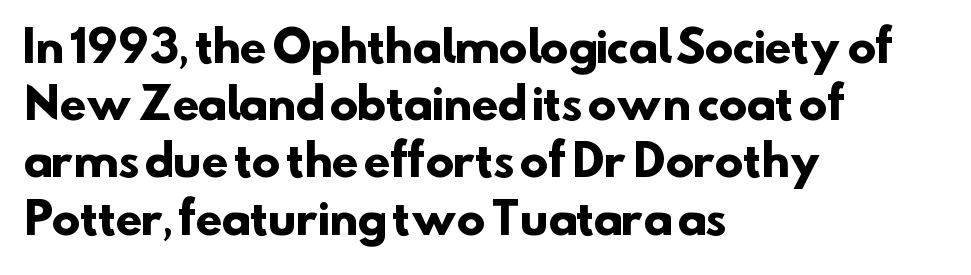
{"serif": "no", "bold": "yes", "weight": "heavy", "width": "normal", "stroke_contrast": "low", "x_height": "small", "monospaced": "no", "underline": "no", "align": "left", "line_spacing": "normal", "line_spacing_ratio": 1.33, "letter_spacing": "normal", "letter_spacing_em": 0.0, "glyph_px": 43}
